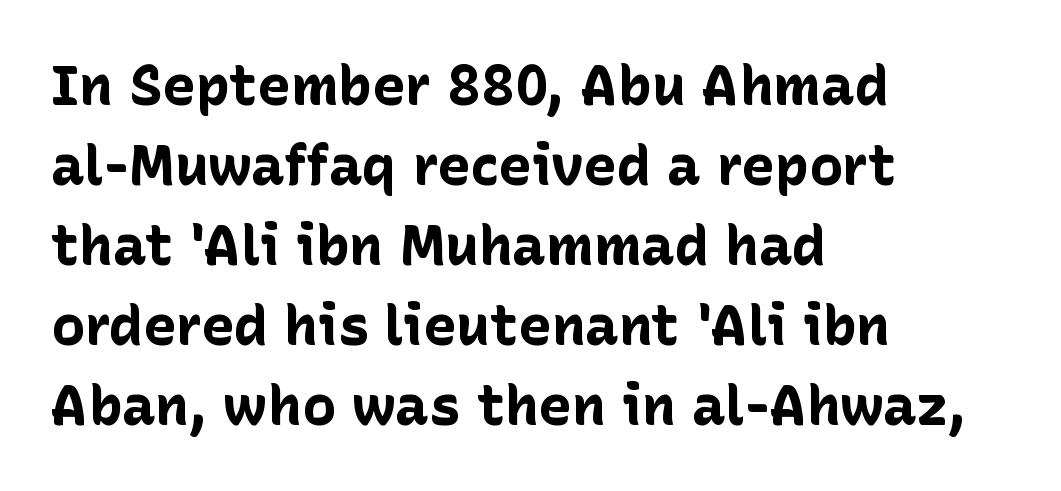
{"serif": "no", "italic": "no", "bold": "yes", "weight": "bold", "width": "normal", "stroke_contrast": "low", "x_height": "medium", "monospaced": "no", "underline": "no", "align": "left", "line_spacing": "normal", "line_spacing_ratio": 1.43, "letter_spacing": "normal", "letter_spacing_em": 0.0, "glyph_px": 56}
